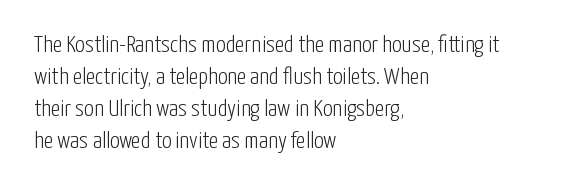
The image shows 24 px text type, upright; set left-aligned, normal line spacing (1.33x), normal letter spacing, not underlined.
